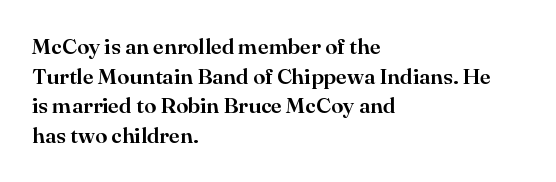
Q: Is the text italic (slanted)? A: No, it is upright.
Q: Is the text underlined? A: No.
Q: How is the paragraph aligned? A: Left-aligned.
Q: Is the spacing between letters normal or unusually wide? A: Normal.
Q: Is the spacing between lines tight, normal or loose? A: Normal.
